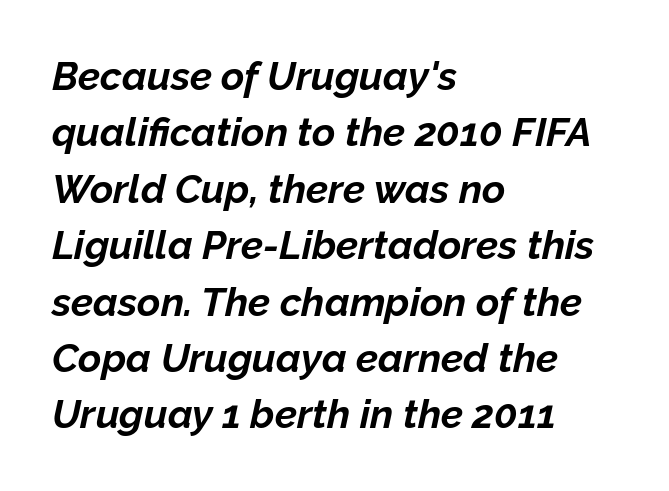
The image shows 40 px bold type, italic (leaning right); set left-aligned, normal line spacing (1.41x), normal letter spacing, not underlined; low stroke contrast and a medium x-height.
